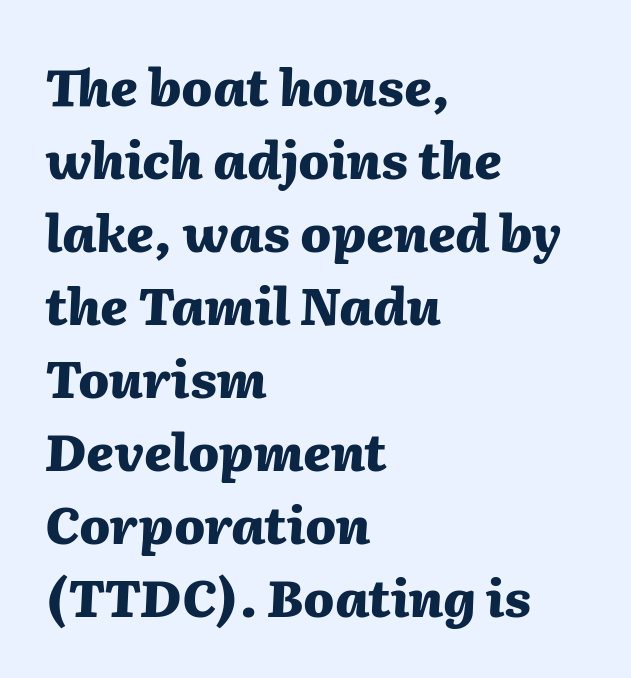
The image shows 51 px heavy type, italic (leaning right); set left-aligned, normal line spacing (1.43x), normal letter spacing, not underlined; medium stroke contrast and a medium x-height.
